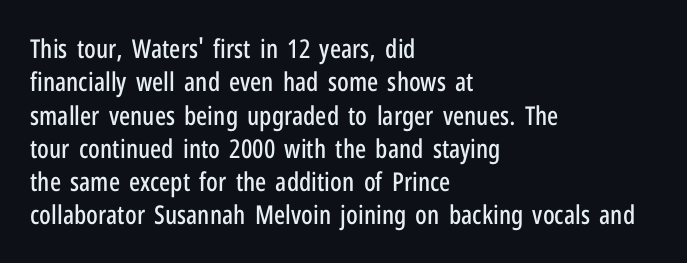
Q: Is the text italic (slanted)? A: No, it is upright.
Q: Is the text underlined? A: No.
Q: How is the paragraph aligned? A: Left-aligned.
Q: Is the spacing between letters normal or unusually wide? A: Normal.
Q: Is the spacing between lines tight, normal or loose? A: Normal.
